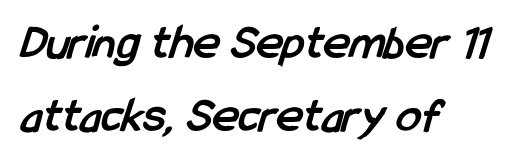
Q: Is the text bold? A: Yes.
Q: Is the typeface a serif or a sans-serif typeface? A: Sans-serif.
Q: Is the text underlined? A: No.
Q: How is the paragraph aligned? A: Left-aligned.
Q: Is the spacing between letters normal or unusually wide? A: Normal.
Q: Is the spacing between lines tight, normal or loose? A: Normal.
Q: Width (condensed, normal, or wide)? A: Condensed.
Q: Stroke contrast? A: Low.
Q: x-height? A: Medium.
Q: Monospaced? A: No.
